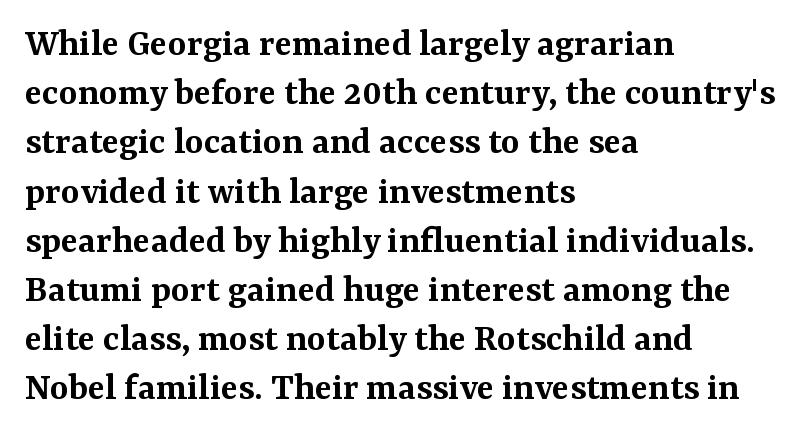
The image shows 40 px semibold serif type, upright; set left-aligned, line spacing 1.23x, normal letter spacing, not underlined; medium stroke contrast and a medium x-height.
